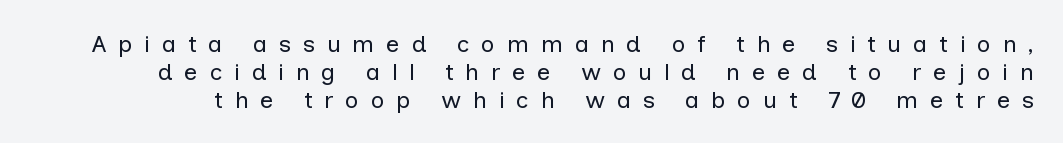
The image shows 24 px text type, upright; set line spacing 1.16x, unusually wide letter spacing (+0.48 em), not underlined.
